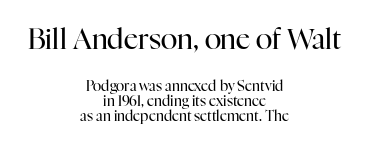
{"serif": "yes", "italic": "no", "bold": "no", "weight": "regular", "width": "normal", "stroke_contrast": "high", "x_height": "medium", "monospaced": "no", "underline": "no", "align": "center", "line_spacing": "tight", "line_spacing_ratio": 1.08, "letter_spacing": "normal", "letter_spacing_em": 0.0, "larger_block": "first", "size_ratio": 2.0, "glyph_px": 28}
